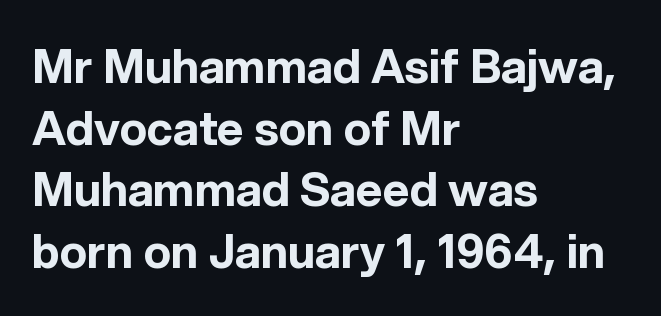
Q: Is the text bold? A: Yes.
Q: Is the text italic (slanted)? A: No, it is upright.
Q: Is the typeface a serif or a sans-serif typeface? A: Sans-serif.
Q: Is the text underlined? A: No.
Q: How is the paragraph aligned? A: Left-aligned.
Q: Is the spacing between letters normal or unusually wide? A: Normal.
Q: Is the spacing between lines tight, normal or loose? A: Normal.
Q: Width (condensed, normal, or wide)? A: Normal.
Q: x-height? A: Medium.
Q: Monospaced? A: No.
